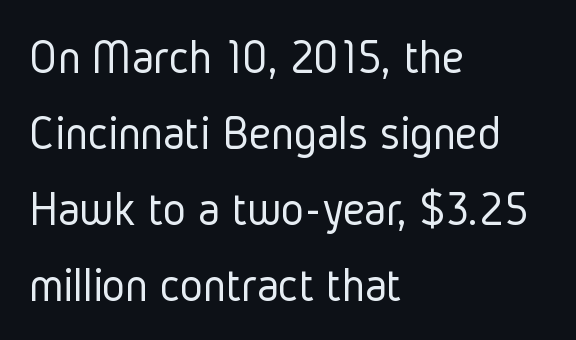
Letter spacing: default. A classic flush-left, rag-right setting is used for this passage. This block has exactly the height ordinary leading produces. The letters carry no serifs — their stems end cleanly without finishing strokes.
